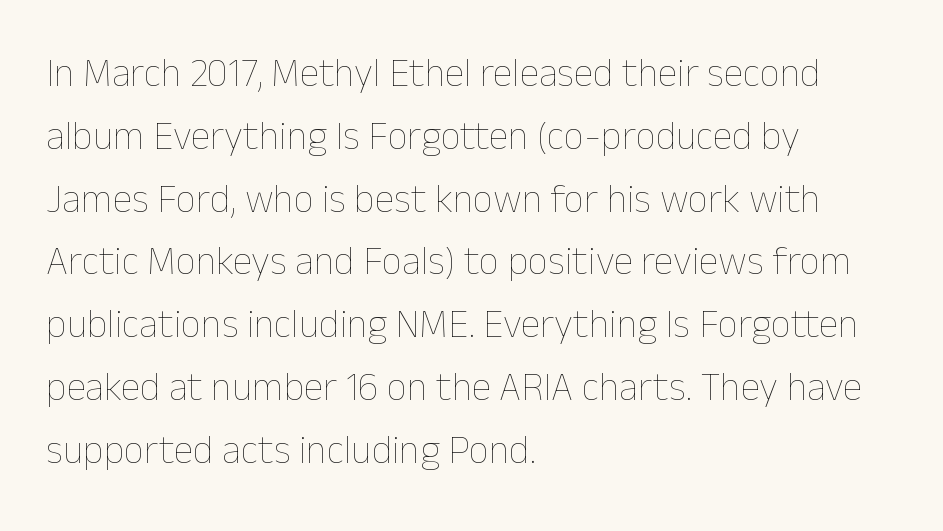
These glyphs show unthickened strokes, regular width or finer. Typeset ragged right — the left edge is the straight one. Designer's note — italics off, roman on. Proportional: the letters do not fall into vertical columns. Just letters on the line, the space beneath them empty. The face used here is rendered with its standard letterfit.
